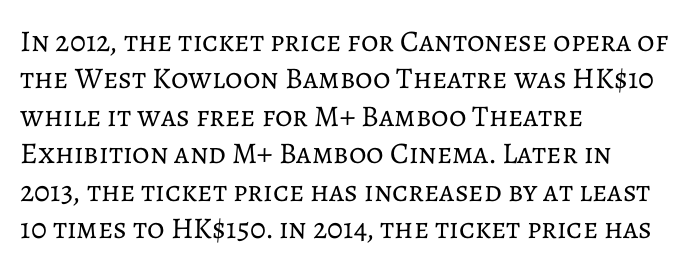
Q: Is the text bold? A: No.
Q: Is the text italic (slanted)? A: No, it is upright.
Q: Is the text underlined? A: No.
Q: How is the paragraph aligned? A: Left-aligned.
Q: Is the spacing between letters normal or unusually wide? A: Normal.
Q: Is the spacing between lines tight, normal or loose? A: Normal.
Q: Width (condensed, normal, or wide)? A: Normal.
Q: Stroke contrast? A: Low.
Q: x-height? A: Medium.
Q: Monospaced? A: No.
